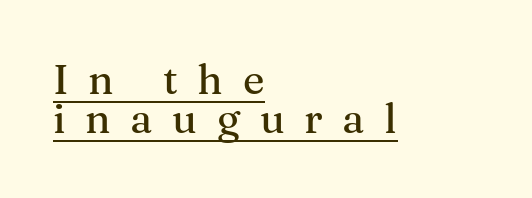
The text block is weighted toward the left margin, trailing off unevenly rightward. Characters remain perfectly vertical along every line. Spacing verdict: proportional, widths tailored to each character. These lines huddle together more closely than default settings would place them. The specimen includes a rule beneath the text block's lines.
